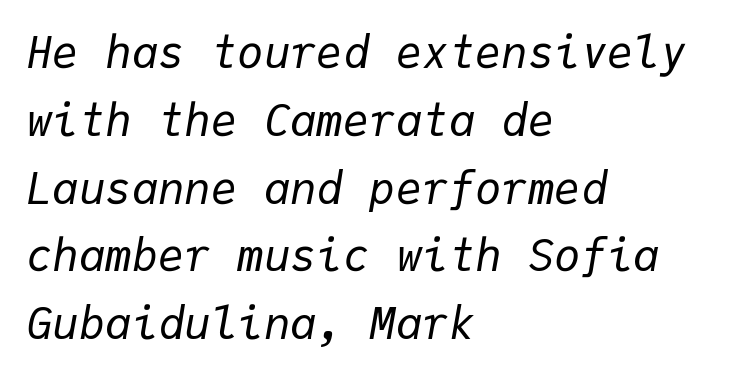
The image shows 44 px regular-weight type, italic (leaning right), monospaced; set left-aligned, normal line spacing (1.54x), normal letter spacing, not underlined; low stroke contrast and a medium x-height.
